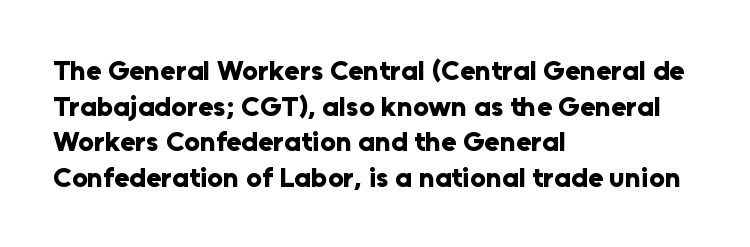
The image shows 28 px bold sans-serif type, upright; set left-aligned, normal line spacing (1.27x), normal letter spacing, not underlined; low stroke contrast and a medium x-height.
